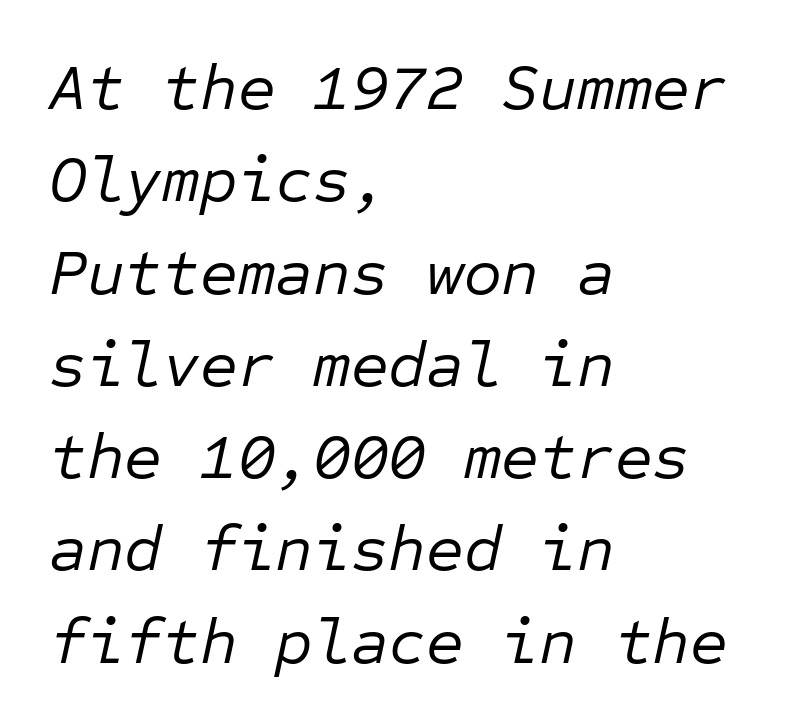
The image shows 65 px regular-weight type, italic (leaning right), monospaced; set left-aligned, normal line spacing (1.42x), normal letter spacing, not underlined; low stroke contrast and a medium x-height.
